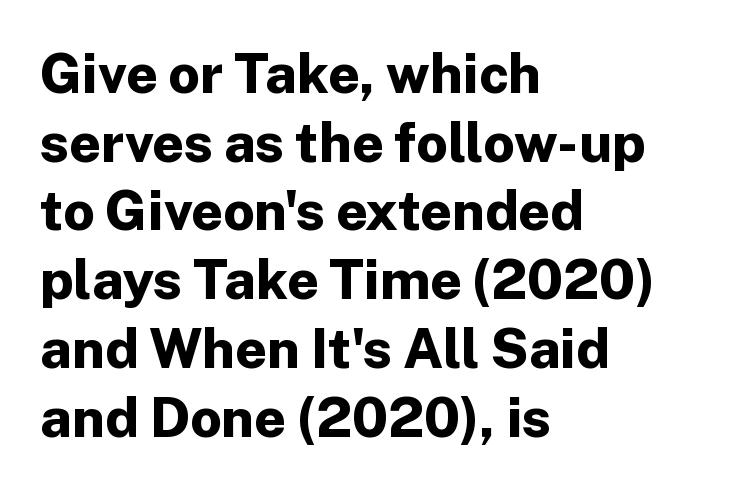
{"serif": "no", "italic": "no", "bold": "yes", "weight": "bold", "width": "normal", "stroke_contrast": "low", "x_height": "medium", "monospaced": "no", "underline": "no", "align": "left", "line_spacing": "normal", "line_spacing_ratio": 1.25, "letter_spacing": "normal", "letter_spacing_em": 0.0, "glyph_px": 55}
